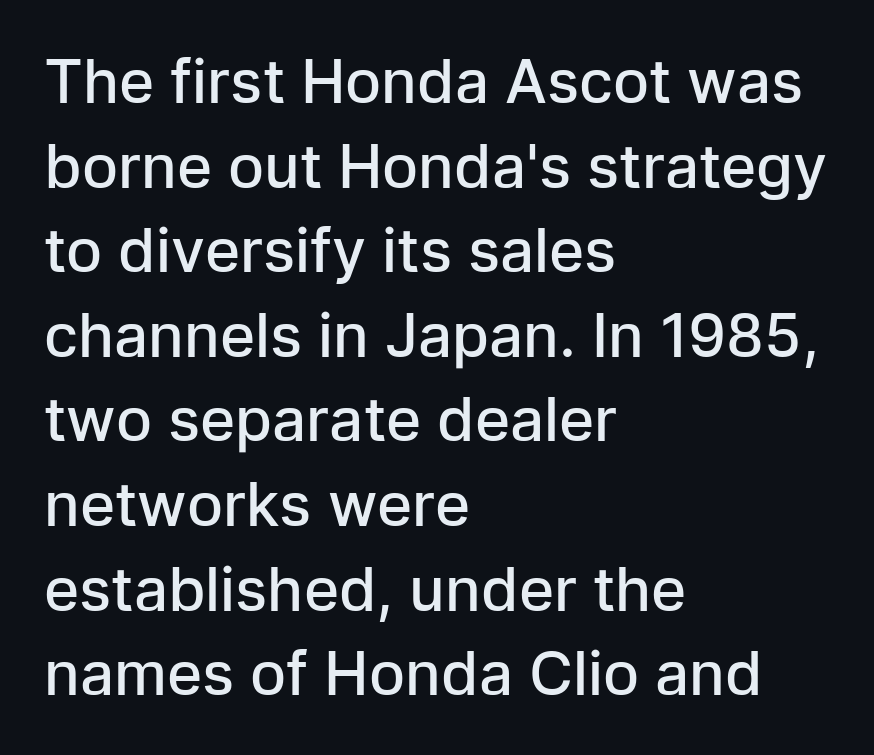
The image shows 60 px semibold sans-serif type, upright; set left-aligned, normal line spacing (1.41x), normal letter spacing, not underlined; low stroke contrast and a medium x-height.
